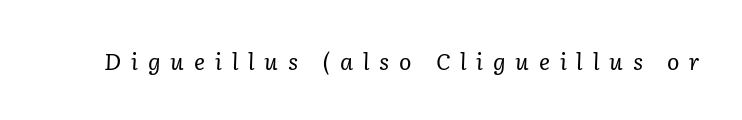
{"italic": "yes", "lean": "right", "slant_degrees": 2, "bold": "no", "underline": "no", "letter_spacing": "wide", "letter_spacing_em": 0.43, "glyph_px": 23}
